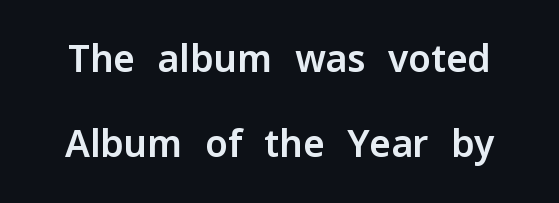
{"serif": "no", "italic": "no", "width": "normal", "stroke_contrast": "low", "x_height": "medium", "monospaced": "no", "underline": "no", "line_spacing": "loose", "line_spacing_ratio": 2.31, "letter_spacing": "normal", "letter_spacing_em": 0.0, "glyph_px": 37}
